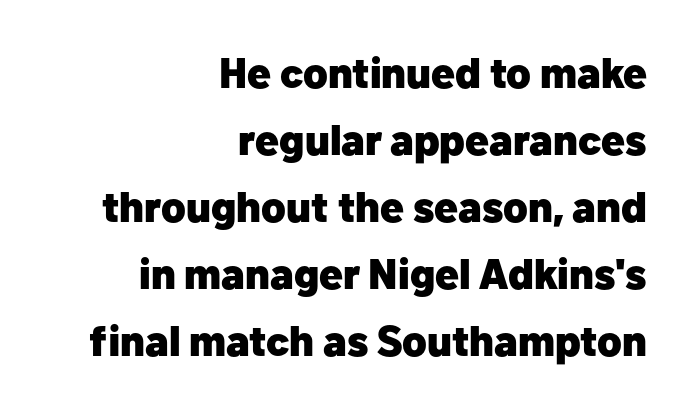
{"serif": "no", "italic": "no", "bold": "yes", "weight": "heavy", "width": "normal", "stroke_contrast": "low", "x_height": "medium", "monospaced": "no", "underline": "no", "align": "right", "line_spacing": "normal", "line_spacing_ratio": 1.56, "letter_spacing": "normal", "letter_spacing_em": 0.0, "glyph_px": 43}
